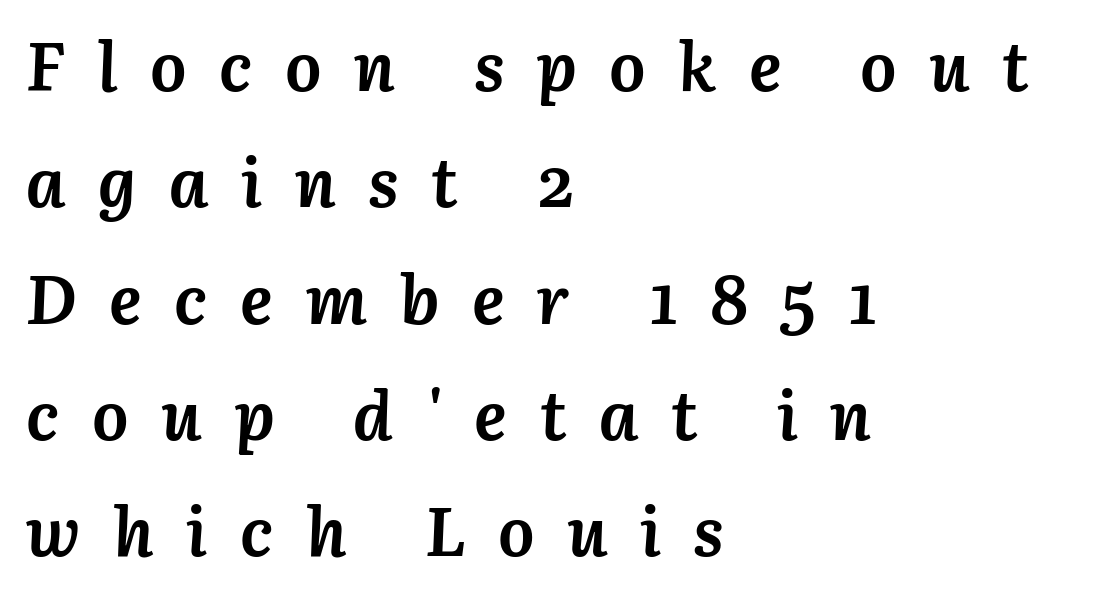
The gaps between neighbouring characters are conspicuously large. Is the type slanted? Yes — the strokes lean at a clear angle. I'd describe the lettering as bold — thick and assertive. Every row of glyphs begins at an identical x-position on the left. Varying glyph widths throughout — classic text-font behaviour.
